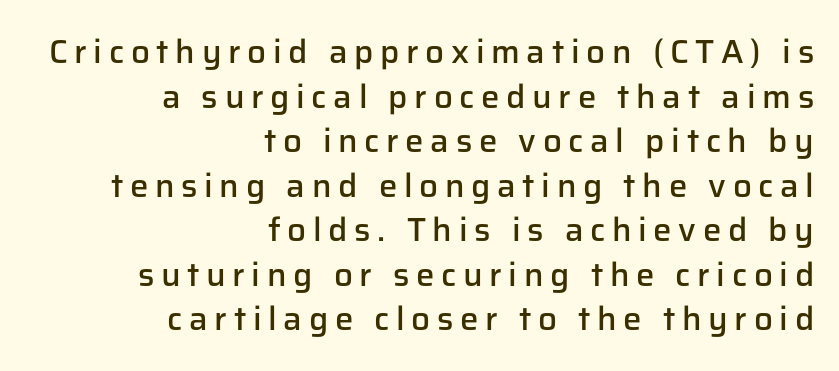
The image shows 33 px semibold sans-serif type, upright; set right-aligned, normal line spacing (1.35x), unusually wide letter spacing (+0.2 em), not underlined; low stroke contrast and a medium x-height.
